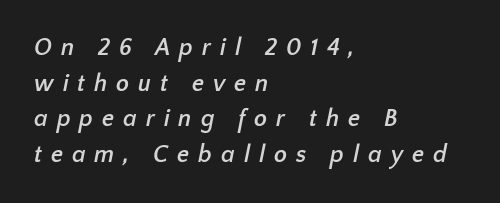
Q: Is the text bold? A: Yes.
Q: Is the text underlined? A: No.
Q: How is the paragraph aligned? A: Left-aligned.
Q: Is the spacing between letters normal or unusually wide? A: Unusually wide.
Q: Is the spacing between lines tight, normal or loose? A: Normal.
